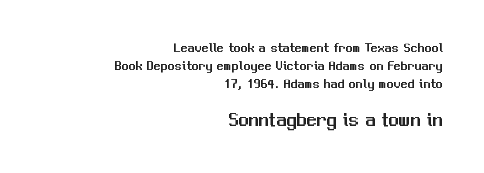
Notice how the stems are strictly vertical — no italics here. The designer left line spacing at the default. One-word summary of the alignment: right. Descender tails drop into unmarked territory. Visually, the bottom section dominates because its glyphs are scaled up.
